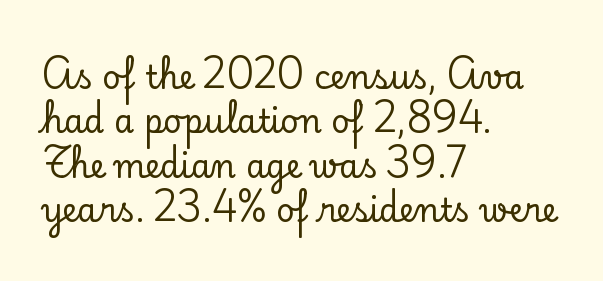
Q: Is the text italic (slanted)? A: No, it is upright.
Q: Is the typeface a serif or a sans-serif typeface? A: Serif.
Q: Is the text underlined? A: No.
Q: How is the paragraph aligned? A: Left-aligned.
Q: Is the spacing between letters normal or unusually wide? A: Normal.
Q: Is the spacing between lines tight, normal or loose? A: Normal.
Q: Width (condensed, normal, or wide)? A: Normal.
Q: Stroke contrast? A: Low.
Q: x-height? A: Small.
Q: Monospaced? A: No.
